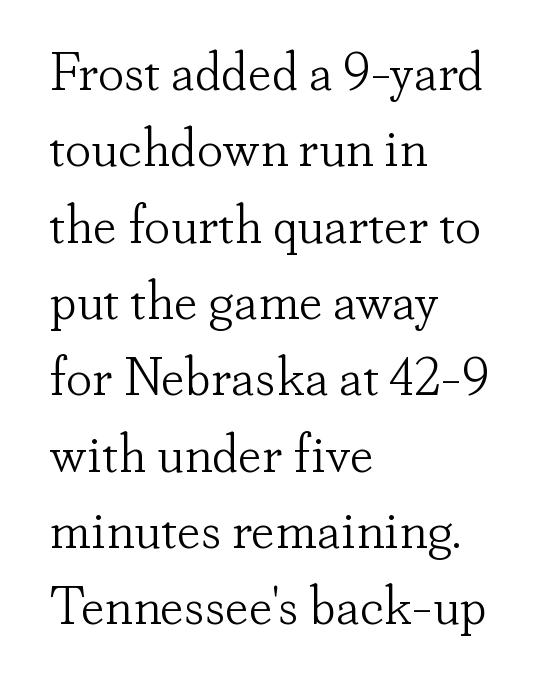
The face used here is seriffed, in the tradition of book romans. Check under the words: just untouched page. The cut favours lightness, reaching ordinary text weight at its darkest. You can tell it's not italic because the verticals are truly vertical.
